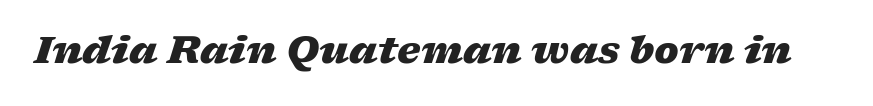
Q: Is the text bold? A: Yes.
Q: Is the text italic (slanted)? A: Yes, it leans right by about 17 degrees.
Q: Is the text underlined? A: No.
Q: Is the spacing between letters normal or unusually wide? A: Normal.
Q: Width (condensed, normal, or wide)? A: Wide.
Q: Stroke contrast? A: Low.
Q: x-height? A: Medium.
Q: Monospaced? A: No.
